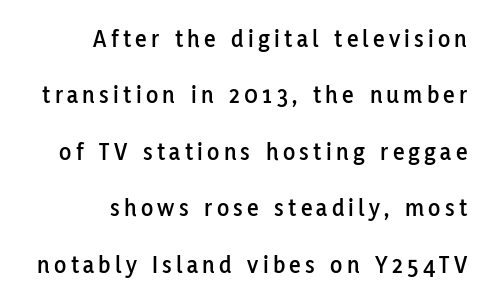
{"italic": "no", "underline": "no", "align": "right", "line_spacing": "loose", "line_spacing_ratio": 2.26, "glyph_px": 25}
